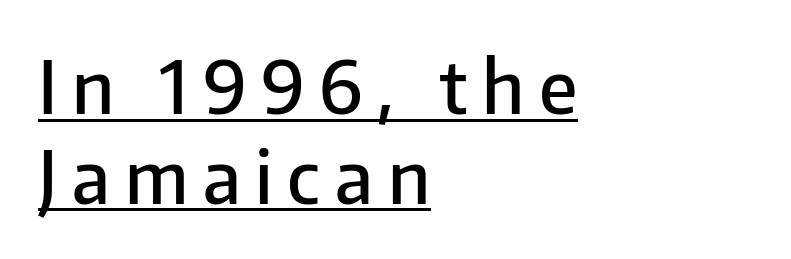
The tracking reads as deliberately expanded to a designer's eye. The lines are quadded left. The font is running at a semibold setting, under full bold. No feet cap the strokes, marking this as sans-serif type.
